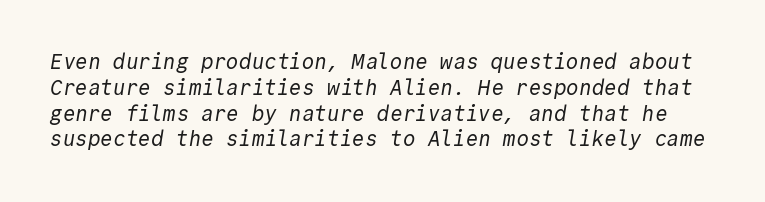
Q: Is the text bold? A: No.
Q: Is the text underlined? A: No.
Q: Is the spacing between letters normal or unusually wide? A: Normal.
